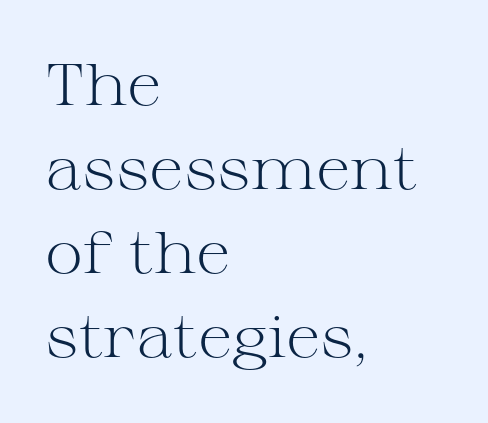
The image shows 58 px light, wide serif type, upright; set left-aligned, normal line spacing (1.45x), normal letter spacing, not underlined; medium stroke contrast and a medium x-height.
